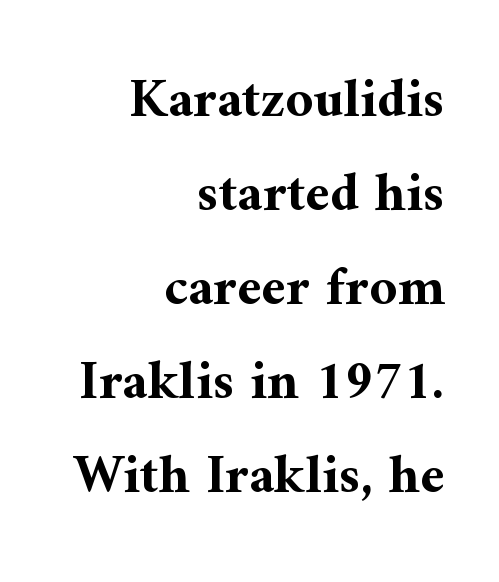
There is no visible air inserted between adjacent glyphs. Unlike a clean sans, this face finishes its strokes with serifs. The sample has been set heavy, in full bold. Varying glyph widths throughout — classic text-font behaviour. Right-aligned paragraph, ragged on the left. Has an underline been added? It has not.
